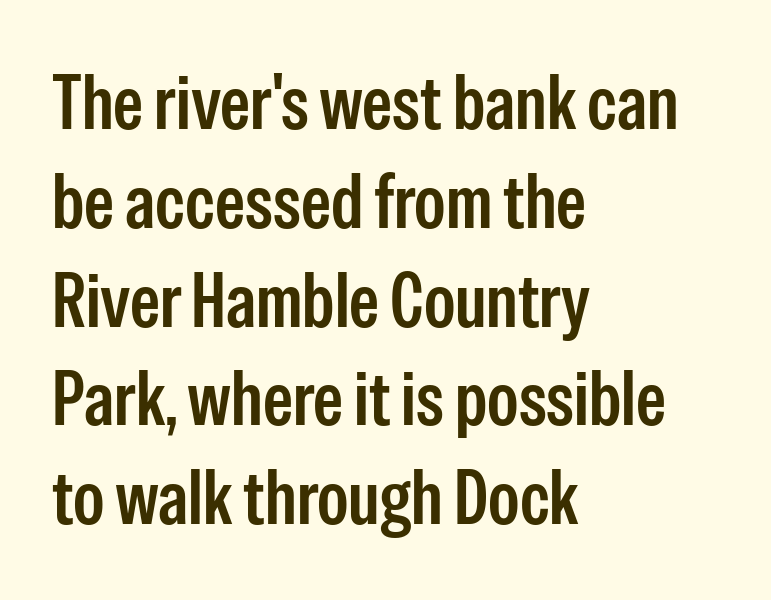
The image shows 76 px semibold, condensed sans-serif type, upright; set left-aligned, normal line spacing (1.3x), normal letter spacing, not underlined; low stroke contrast and a medium x-height.
